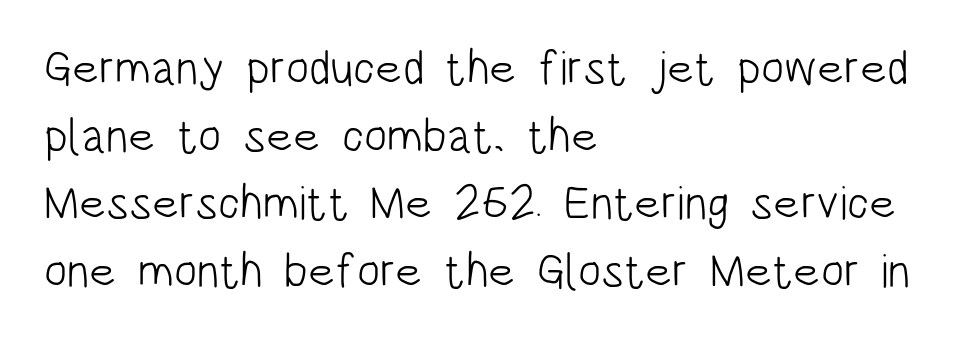
You can tell it's not italic because the verticals are truly vertical. Each letter keeps its own natural width here, so spacing adapts to shape. Any mark beneath the type? The region is blank. The line-height multiplier appears to be the usual default.
